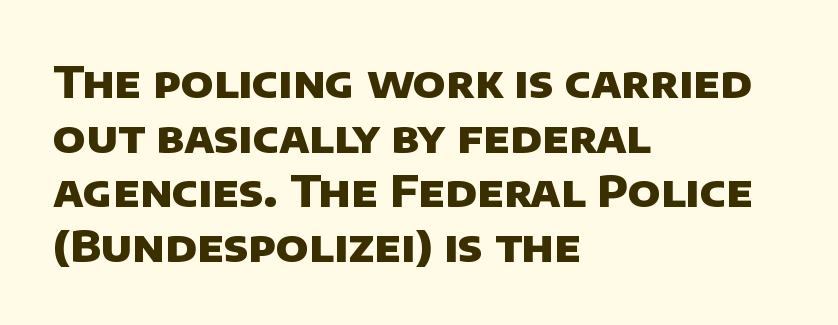
Serif or sans? Sans — the stroke terminals are bare. Spacing verdict: proportional, widths tailored to each character. Plenty of ink on the page — the face is bold. Underlining? Definitely not there. The passage is arranged the way most books set body copy — flush left.
